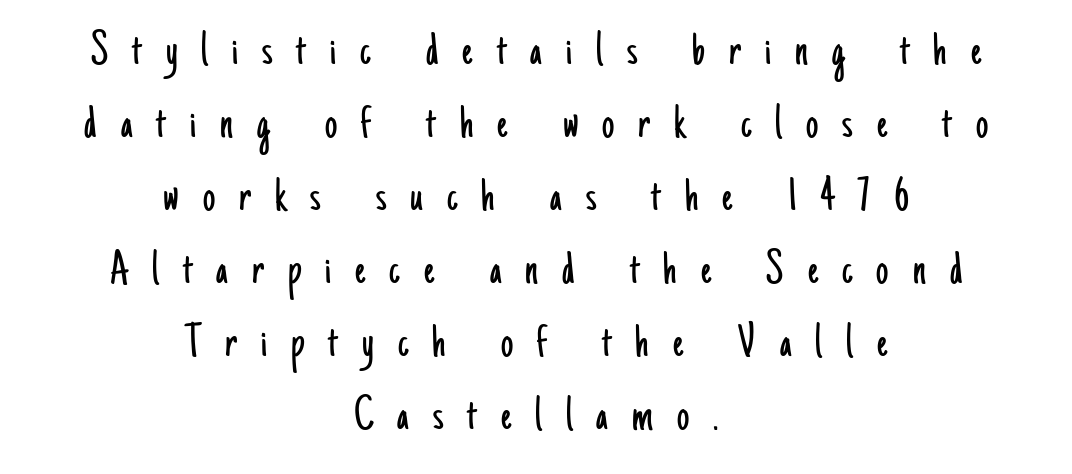
The image shows 49 px light, condensed sans-serif type, upright; set centered, normal line spacing (1.49x), unusually wide letter spacing (+0.49 em), not underlined; low stroke contrast and a small x-height.
